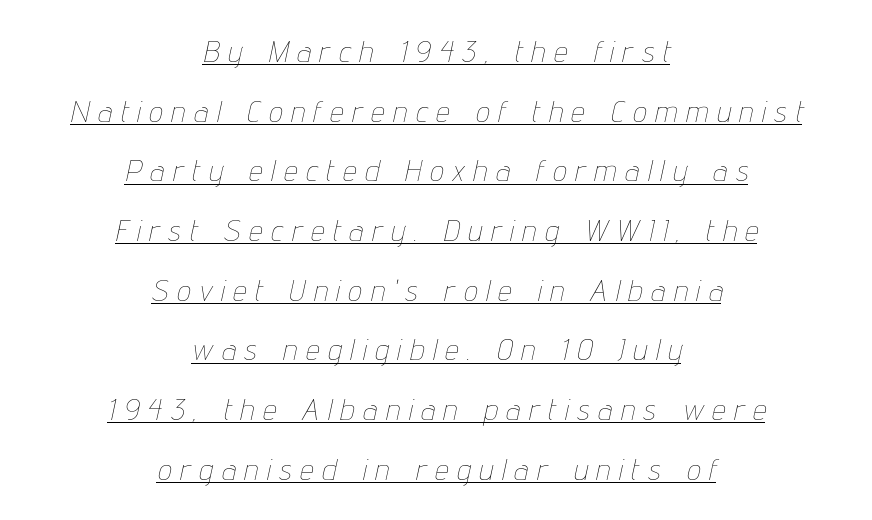
{"italic": "yes", "lean": "right", "slant_degrees": 12, "bold": "no", "weight": "thin", "width": "condensed", "stroke_contrast": "low", "x_height": "medium", "monospaced": "no", "underline": "yes", "align": "center", "line_spacing": "loose", "line_spacing_ratio": 1.99, "letter_spacing": "wide", "letter_spacing_em": 0.31, "glyph_px": 30}
